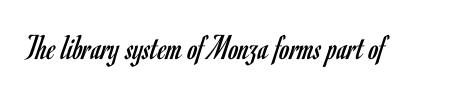
Q: Is the text bold? A: No.
Q: Is the text italic (slanted)? A: Yes.
Q: Is the typeface a serif or a sans-serif typeface? A: Sans-serif.
Q: Is the text underlined? A: No.
Q: Is the spacing between letters normal or unusually wide? A: Normal.
Q: Width (condensed, normal, or wide)? A: Condensed.
Q: Stroke contrast? A: Low.
Q: x-height? A: Small.
Q: Monospaced? A: No.
